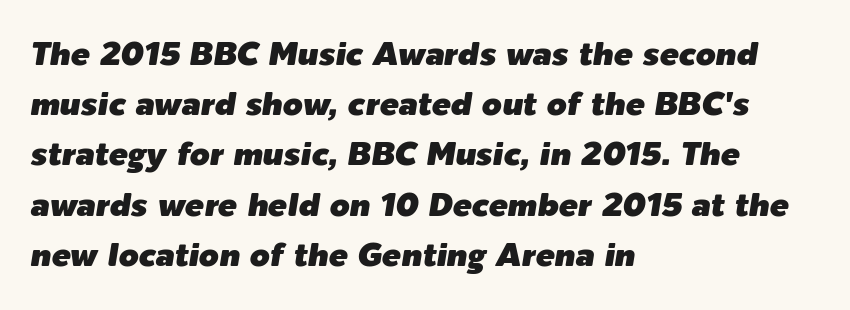
{"italic": "yes", "lean": "right", "slant_degrees": 9, "width": "normal", "stroke_contrast": "low", "x_height": "medium", "monospaced": "no", "underline": "no", "align": "left", "line_spacing": "normal", "line_spacing_ratio": 1.57, "letter_spacing": "normal", "letter_spacing_em": 0.0, "glyph_px": 32}
